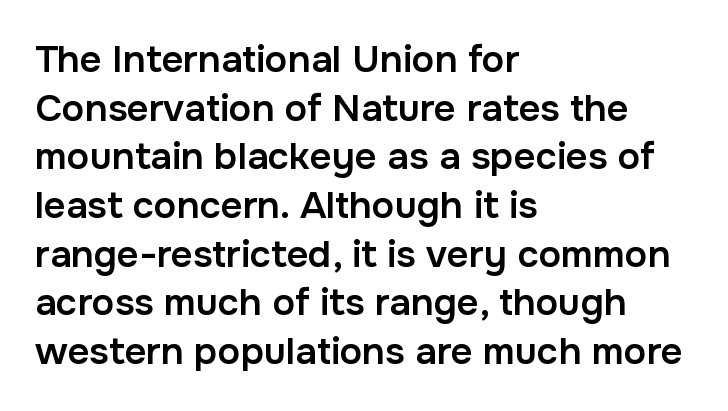
The image shows 38 px semibold sans-serif type, upright; set left-aligned, normal line spacing (1.28x), normal letter spacing, not underlined; low stroke contrast and a medium x-height.
